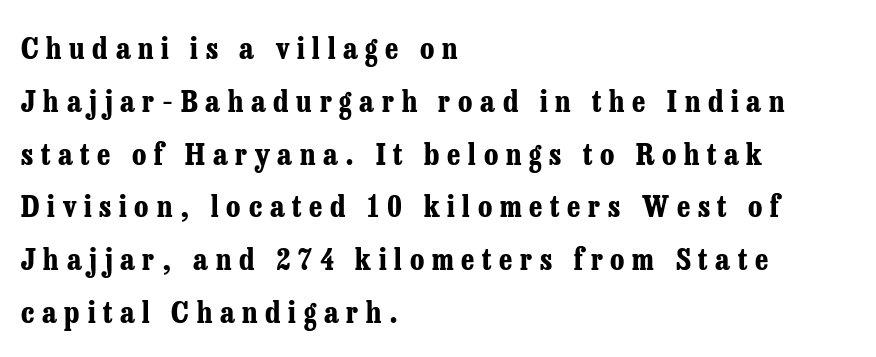
{"serif": "yes", "italic": "no", "bold": "yes", "weight": "bold", "width": "condensed", "stroke_contrast": "low", "x_height": "medium", "monospaced": "no", "underline": "no", "align": "left", "line_spacing_ratio": 1.76, "letter_spacing": "wide", "letter_spacing_em": 0.26, "glyph_px": 30}
